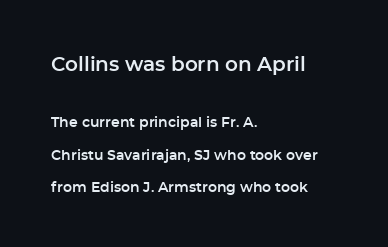
Q: Is the text italic (slanted)? A: No, it is upright.
Q: Is the text underlined? A: No.
Q: How is the paragraph aligned? A: Left-aligned.
Q: Is the spacing between letters normal or unusually wide? A: Normal.
Q: Is the spacing between lines tight, normal or loose? A: Loose.
Q: Which block of text is set in a larger size, the first (top) or the second (bottom)? A: The first (top) one.
